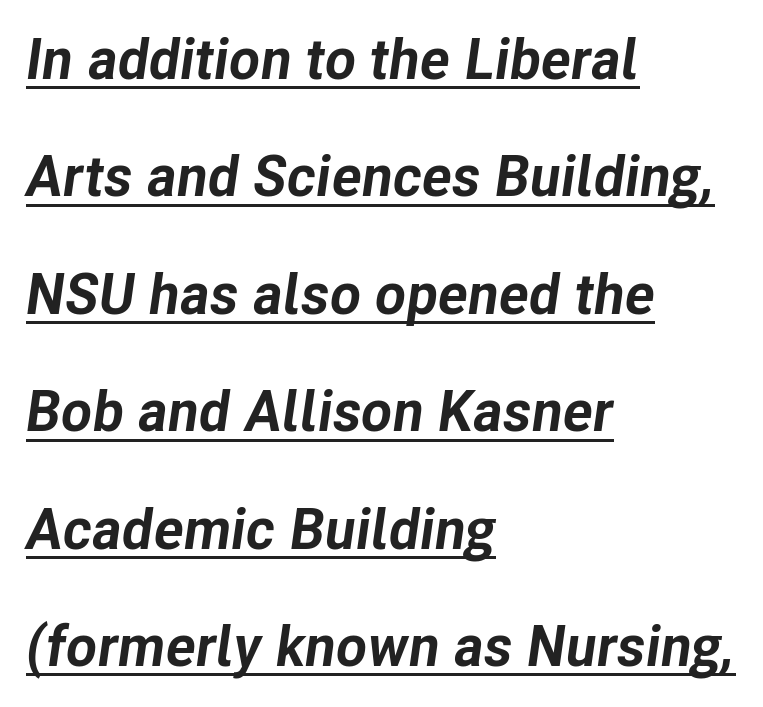
The image shows 57 px bold type, italic (leaning right); set left-aligned, loose line spacing (2.06x), normal letter spacing, underlined; low stroke contrast and a medium x-height.
